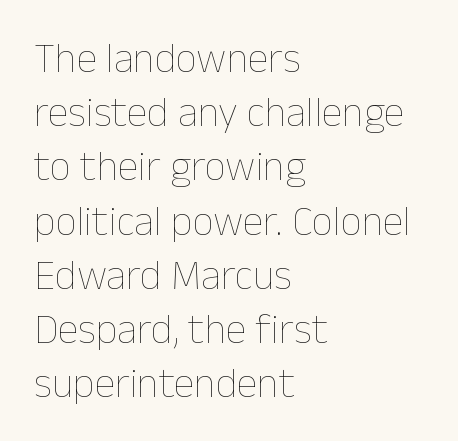
{"italic": "no", "bold": "no", "weight": "thin", "width": "normal", "stroke_contrast": "low", "x_height": "medium", "monospaced": "no", "underline": "no", "align": "left", "line_spacing": "normal", "line_spacing_ratio": 1.29, "letter_spacing": "normal", "letter_spacing_em": 0.0, "glyph_px": 42}
